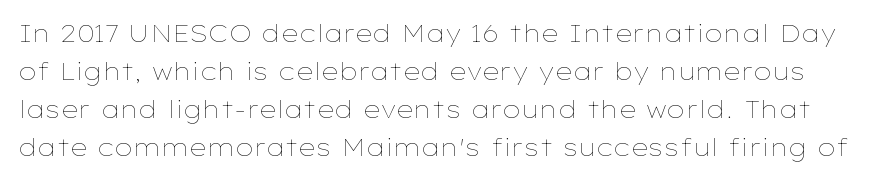
The image shows 24 px text type, upright; set normal line spacing (1.59x), normal letter spacing, not underlined.
